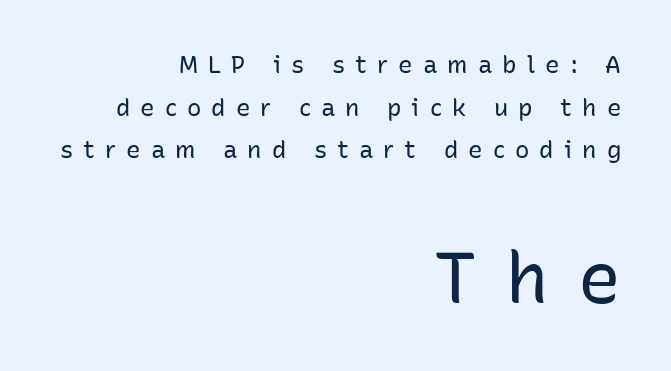
The image shows 71 px regular-weight sans-serif type, upright; set right-aligned, line spacing 1.78x, unusually wide letter spacing (+0.42 em), not underlined; the second (bottom) block is 2.96x larger; low stroke contrast and a medium x-height.
